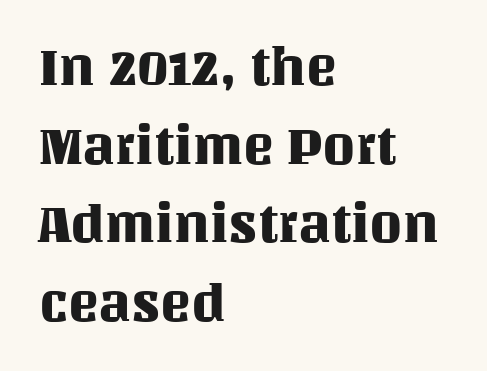
Quick note: underline off. A classic flush-left, rag-right setting is used for this passage. Ordinary non-slanted type is in use. Think of a printed novel: that variable character pitch is what you see here. Tracking here is standard; glyphs follow each other at the usual distance. The vertical gap from one line to the next is medium.
